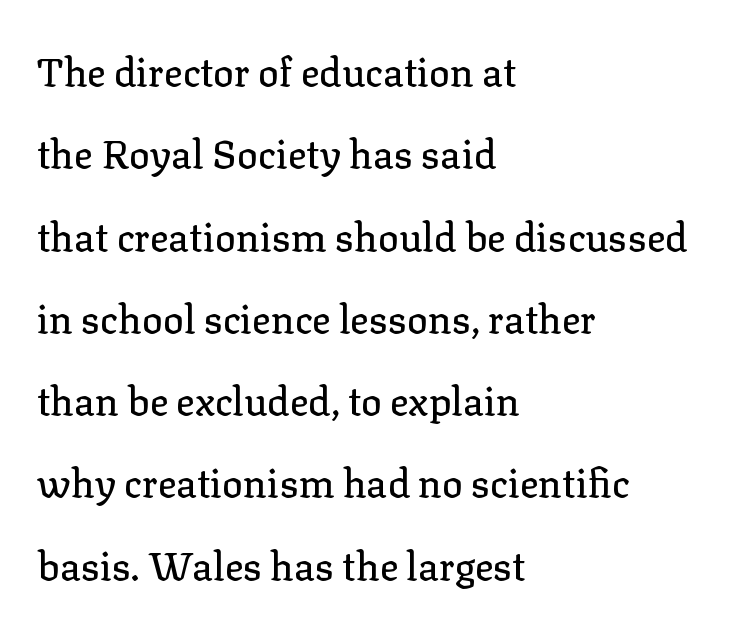
The image shows 39 px serif type, upright; set left-aligned, loose line spacing (2.11x), normal letter spacing, not underlined; low stroke contrast and a medium x-height.
